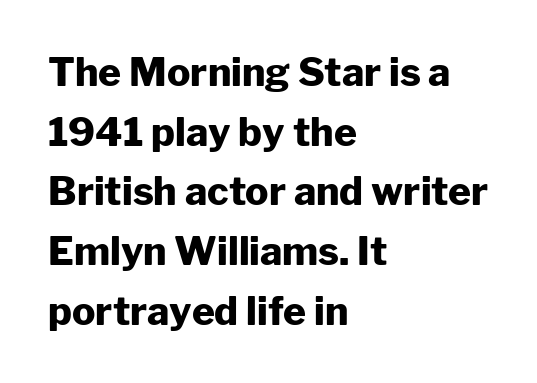
The image shows 39 px heavy sans-serif type, upright; set left-aligned, normal line spacing (1.53x), normal letter spacing, not underlined; low stroke contrast and a medium x-height.
